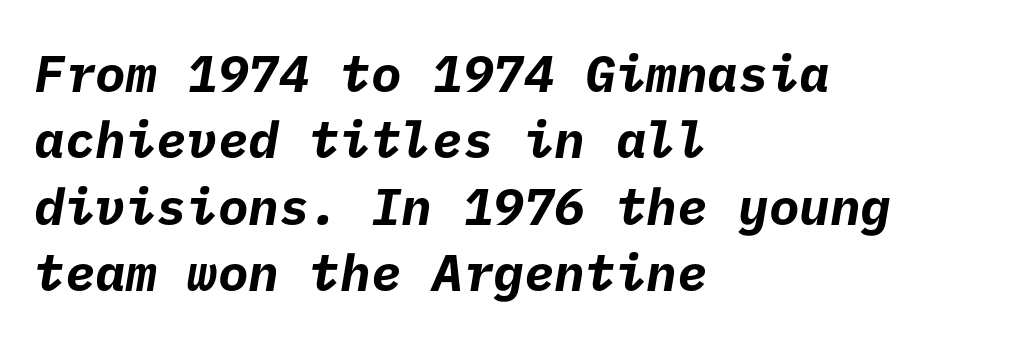
The image shows 51 px bold sans-serif type; set left-aligned, normal line spacing (1.3x), normal letter spacing, not underlined; low stroke contrast and a medium x-height.
